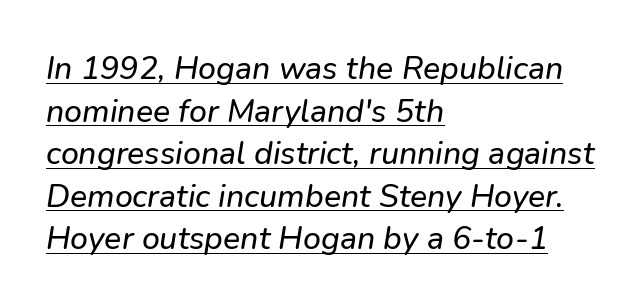
Q: Is the typeface a serif or a sans-serif typeface? A: Sans-serif.
Q: Is the text underlined? A: Yes.
Q: How is the paragraph aligned? A: Left-aligned.
Q: Is the spacing between letters normal or unusually wide? A: Normal.
Q: Is the spacing between lines tight, normal or loose? A: Normal.
Q: Width (condensed, normal, or wide)? A: Normal.
Q: Stroke contrast? A: Low.
Q: x-height? A: Medium.
Q: Monospaced? A: No.
